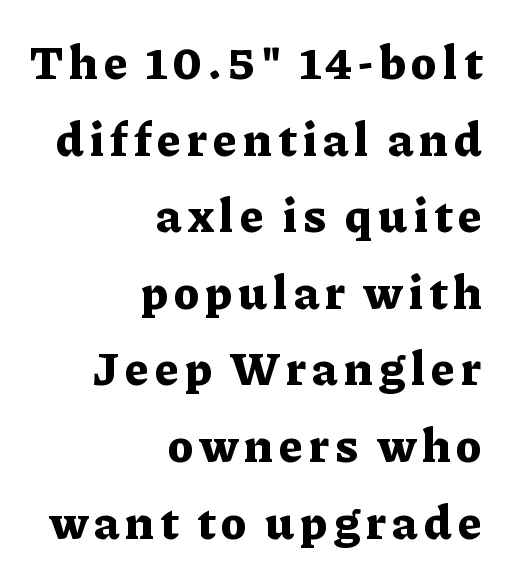
{"serif": "yes", "italic": "no", "bold": "yes", "weight": "bold", "width": "normal", "stroke_contrast": "low", "x_height": "medium", "monospaced": "no", "underline": "no", "align": "right", "line_spacing": "normal", "line_spacing_ratio": 1.63, "glyph_px": 47}
